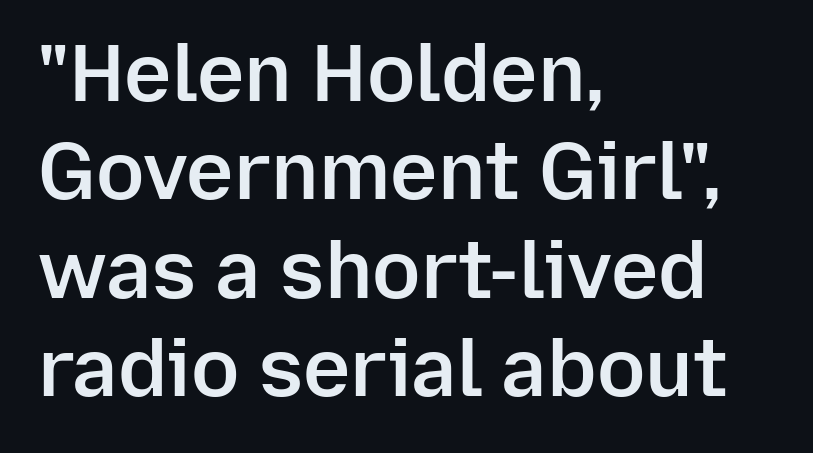
Q: Is the text bold? A: Semi-bold.
Q: Is the text italic (slanted)? A: No, it is upright.
Q: Is the typeface a serif or a sans-serif typeface? A: Sans-serif.
Q: Is the text underlined? A: No.
Q: How is the paragraph aligned? A: Left-aligned.
Q: Is the spacing between letters normal or unusually wide? A: Normal.
Q: Width (condensed, normal, or wide)? A: Normal.
Q: Stroke contrast? A: Low.
Q: x-height? A: Medium.
Q: Monospaced? A: No.
